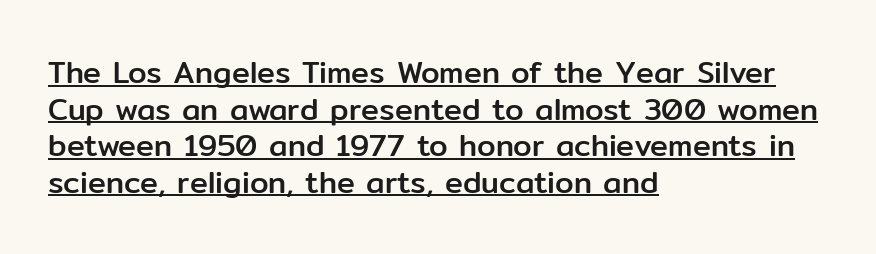
Q: Is the text italic (slanted)? A: No, it is upright.
Q: Is the typeface a serif or a sans-serif typeface? A: Sans-serif.
Q: Is the text underlined? A: Yes.
Q: How is the paragraph aligned? A: Left-aligned.
Q: Is the spacing between letters normal or unusually wide? A: Normal.
Q: Width (condensed, normal, or wide)? A: Normal.
Q: Stroke contrast? A: Low.
Q: x-height? A: Medium.
Q: Monospaced? A: No.
